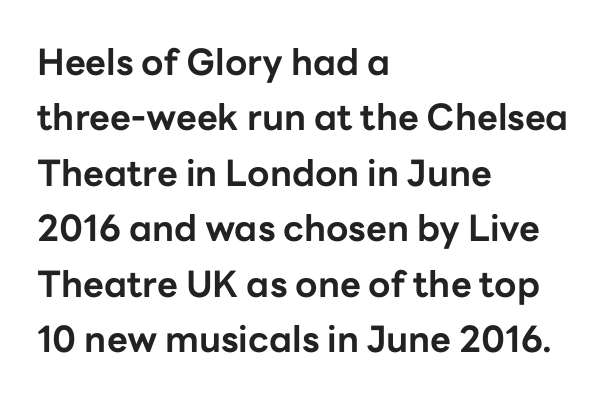
Q: Is the text bold? A: Yes.
Q: Is the text italic (slanted)? A: No, it is upright.
Q: Is the typeface a serif or a sans-serif typeface? A: Sans-serif.
Q: Is the text underlined? A: No.
Q: How is the paragraph aligned? A: Left-aligned.
Q: Is the spacing between letters normal or unusually wide? A: Normal.
Q: Is the spacing between lines tight, normal or loose? A: Normal.
Q: Width (condensed, normal, or wide)? A: Normal.
Q: Stroke contrast? A: Low.
Q: x-height? A: Medium.
Q: Monospaced? A: No.
